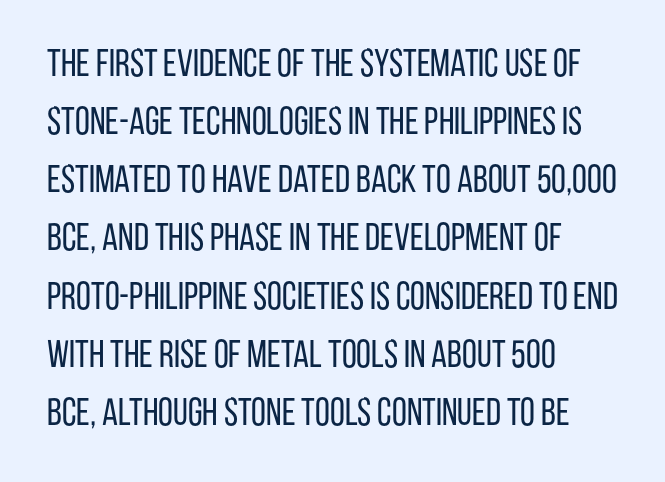
{"serif": "no", "italic": "no", "bold": "no", "weight": "regular", "width": "condensed", "stroke_contrast": "low", "x_height": "large", "monospaced": "no", "underline": "no", "align": "left", "line_spacing": "normal", "line_spacing_ratio": 1.53, "letter_spacing": "normal", "letter_spacing_em": 0.0, "glyph_px": 38}
